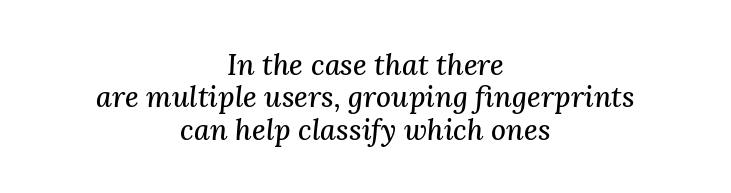
The image shows 29 px serif type, italic (leaning right); set centered, tight line spacing (1.12x), normal letter spacing, not underlined; medium stroke contrast and a medium x-height.
